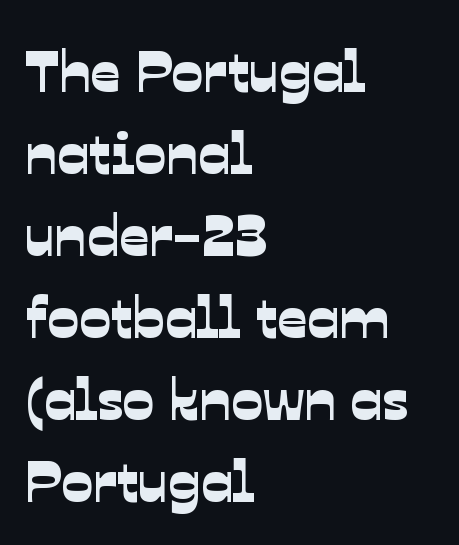
{"serif": "no", "width": "normal", "stroke_contrast": "low", "x_height": "medium", "monospaced": "no", "underline": "no", "align": "left", "line_spacing": "normal", "line_spacing_ratio": 1.39, "letter_spacing": "normal", "letter_spacing_em": 0.0, "glyph_px": 59}
